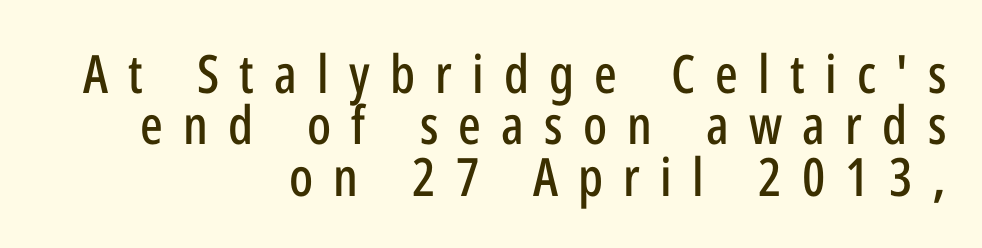
The vertical gap from one line to the next is small. The passage shown has open, widely tracked lettering throughout. You could not count columns in this text — the font is proportionally spaced. The space beneath each line is pristine and unruled. Typographically, this falls in the sans-serif category. The rendering anchors every line to the right-hand side.
